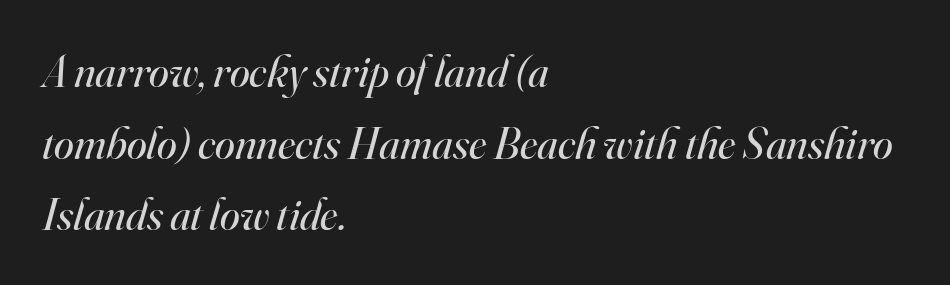
Q: Is the text bold? A: No.
Q: Is the text italic (slanted)? A: Yes, it leans right by about 16 degrees.
Q: Is the typeface a serif or a sans-serif typeface? A: Serif.
Q: Is the text underlined? A: No.
Q: How is the paragraph aligned? A: Left-aligned.
Q: Is the spacing between letters normal or unusually wide? A: Normal.
Q: Is the spacing between lines tight, normal or loose? A: Normal.
Q: Width (condensed, normal, or wide)? A: Normal.
Q: Stroke contrast? A: High.
Q: x-height? A: Small.
Q: Monospaced? A: No.
